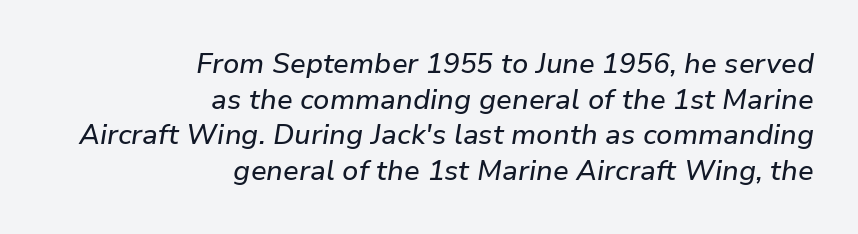
The strip under each line holds only bare page. How would I describe the line gaps? Plain and ordinary. A typesetter would call this proportional, since set widths differ per character. The tracking reads as untouched default to a designer's eye.
